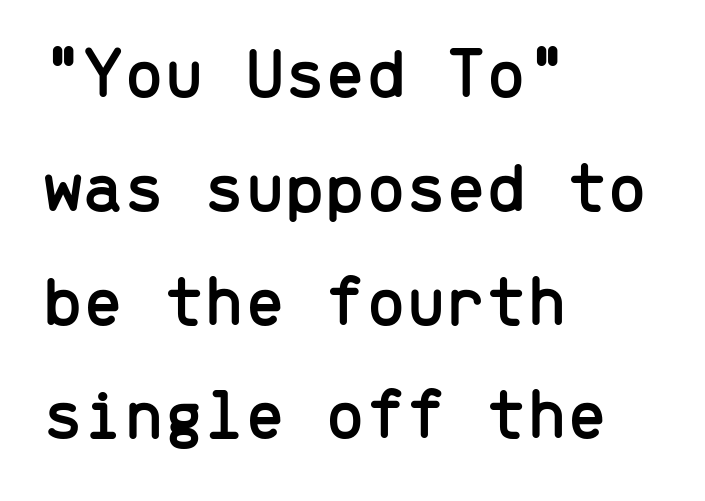
The image shows 72 px sans-serif type, upright, monospaced; set left-aligned, normal line spacing (1.58x), normal letter spacing, not underlined; low stroke contrast and a medium x-height.
